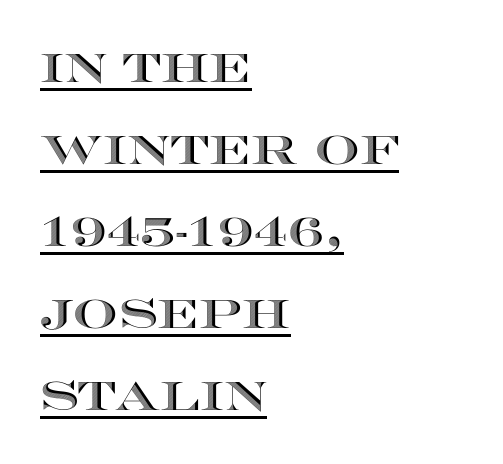
These lines stack with their left ends in a neat column. The words here are underlined. You could not count columns in this text — the font is proportionally spaced. Whoever set this chose breathing room over compactness in the vertical rhythm. The letterforms sit shoulder to shoulder at normal distance.
